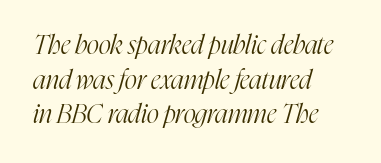
Q: Is the text bold? A: No.
Q: Is the text italic (slanted)? A: Yes, it leans right by about 16 degrees.
Q: Is the text underlined? A: No.
Q: How is the paragraph aligned? A: Left-aligned.
Q: Is the spacing between letters normal or unusually wide? A: Normal.
Q: Is the spacing between lines tight, normal or loose? A: Normal.
